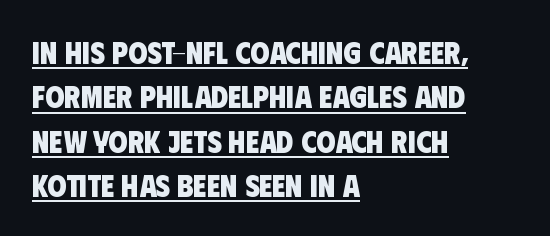
Each letter's strokes conclude bluntly, with no projecting serifs. Default kerning and tracking; the words read as compact shapes. A continuous stroke trails under the words, as in a hyperlink. Stroke thickness is high; the sample reads as a true bold. These lines are set flush left with a ragged right edge.
